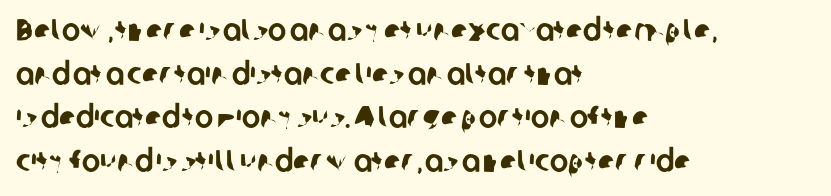
{"serif": "no", "width": "normal", "stroke_contrast": "low", "x_height": "medium", "monospaced": "no", "underline": "no", "align": "left", "line_spacing": "normal", "line_spacing_ratio": 1.41, "letter_spacing": "normal", "letter_spacing_em": 0.0, "glyph_px": 31}
